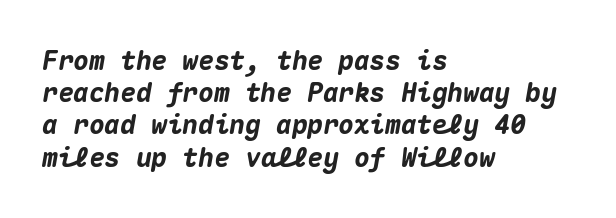
{"italic": "yes", "lean": "right", "slant_degrees": 10, "bold": "yes", "underline": "no", "align": "left", "line_spacing_ratio": 1.24, "letter_spacing": "normal", "letter_spacing_em": 0.0, "glyph_px": 26}
